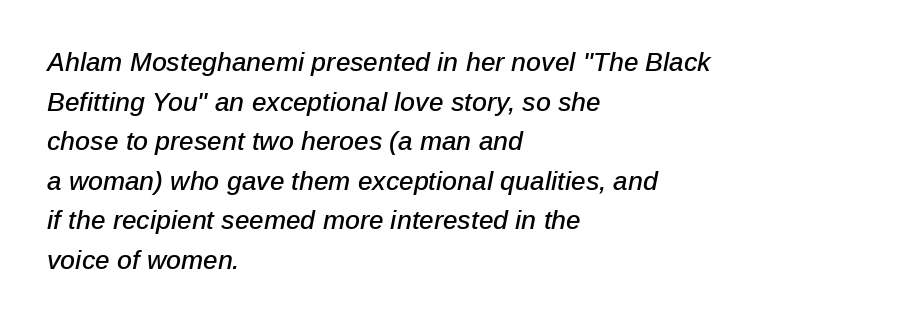
Q: Is the text italic (slanted)? A: Yes, it leans right by about 12 degrees.
Q: Is the text underlined? A: No.
Q: How is the paragraph aligned? A: Left-aligned.
Q: Is the spacing between letters normal or unusually wide? A: Normal.
Q: Is the spacing between lines tight, normal or loose? A: Normal.
